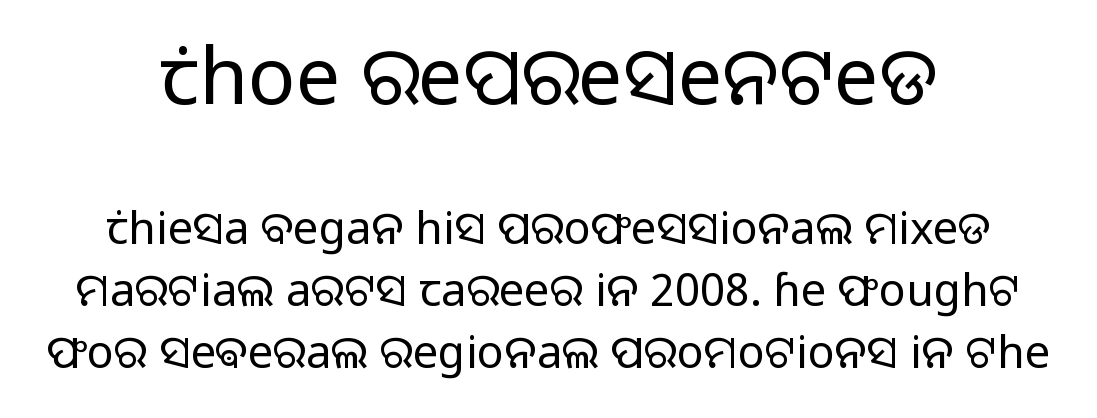
The image shows 79 px regular-weight sans-serif type, upright; set centered, normal line spacing (1.37x), normal letter spacing, not underlined; the first (top) block is 1.76x larger; low stroke contrast and a medium x-height.
